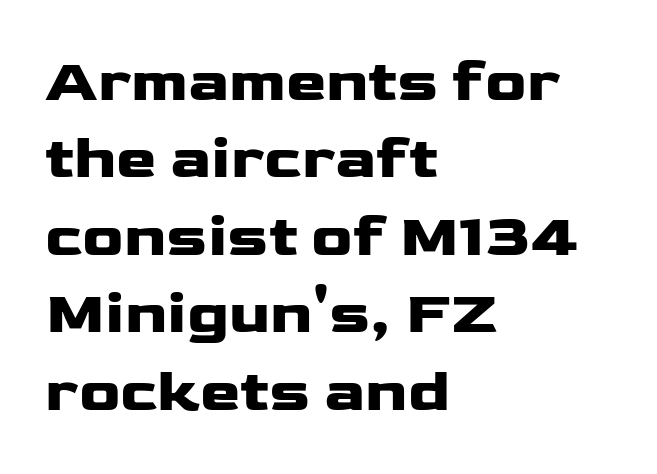
{"serif": "no", "italic": "no", "bold": "yes", "weight": "heavy", "width": "wide", "stroke_contrast": "low", "x_height": "medium", "monospaced": "no", "underline": "no", "align": "left", "line_spacing": "normal", "line_spacing_ratio": 1.27, "letter_spacing": "normal", "letter_spacing_em": 0.0, "glyph_px": 61}
